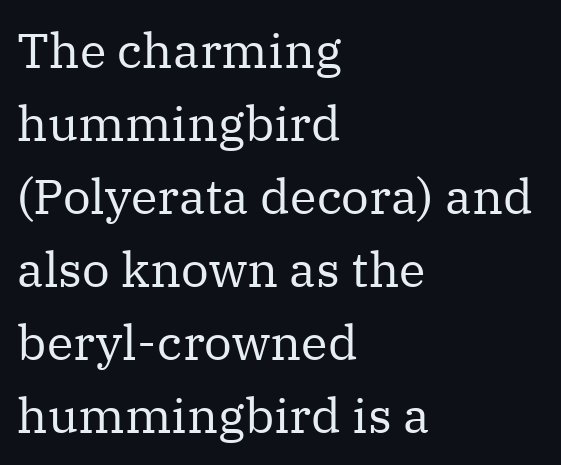
Q: Is the text bold? A: No.
Q: Is the text italic (slanted)? A: No, it is upright.
Q: Is the typeface a serif or a sans-serif typeface? A: Serif.
Q: Is the text underlined? A: No.
Q: How is the paragraph aligned? A: Left-aligned.
Q: Is the spacing between letters normal or unusually wide? A: Normal.
Q: Is the spacing between lines tight, normal or loose? A: Normal.
Q: Width (condensed, normal, or wide)? A: Normal.
Q: Stroke contrast? A: Medium.
Q: x-height? A: Medium.
Q: Monospaced? A: No.
